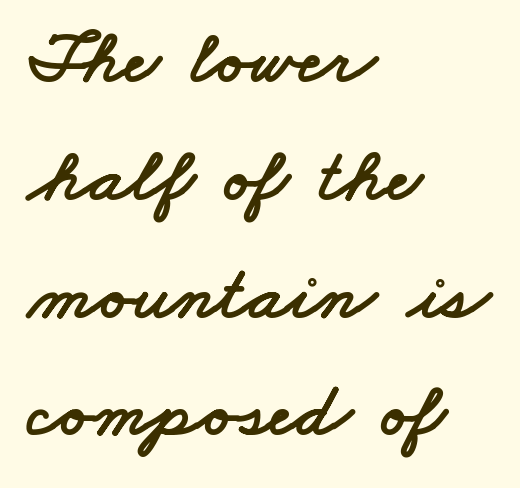
Q: Is the typeface a serif or a sans-serif typeface? A: Sans-serif.
Q: Is the text underlined? A: No.
Q: How is the paragraph aligned? A: Left-aligned.
Q: Is the spacing between letters normal or unusually wide? A: Normal.
Q: Is the spacing between lines tight, normal or loose? A: Normal.
Q: Width (condensed, normal, or wide)? A: Wide.
Q: Stroke contrast? A: Low.
Q: x-height? A: Small.
Q: Monospaced? A: No.
